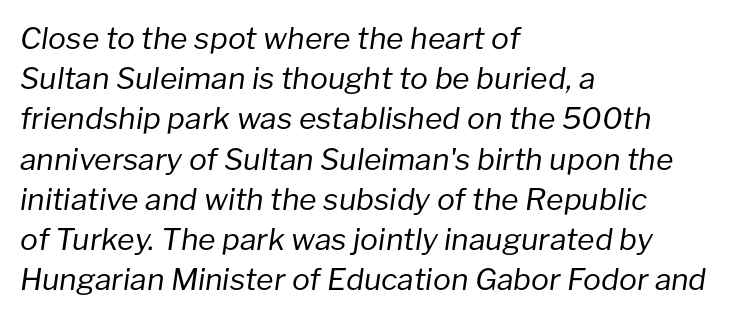
Q: Is the text bold? A: No.
Q: Is the text italic (slanted)? A: Yes, it leans right by about 8 degrees.
Q: Is the text underlined? A: No.
Q: How is the paragraph aligned? A: Left-aligned.
Q: Is the spacing between letters normal or unusually wide? A: Normal.
Q: Is the spacing between lines tight, normal or loose? A: Normal.
Q: Width (condensed, normal, or wide)? A: Normal.
Q: Stroke contrast? A: Low.
Q: x-height? A: Medium.
Q: Monospaced? A: No.
